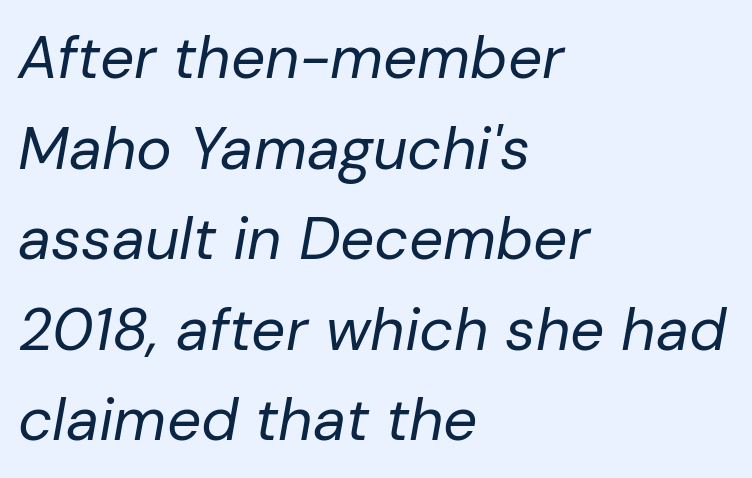
The image shows 60 px regular-weight type, italic (leaning right); set left-aligned, normal line spacing (1.51x), normal letter spacing, not underlined; low stroke contrast and a medium x-height.
